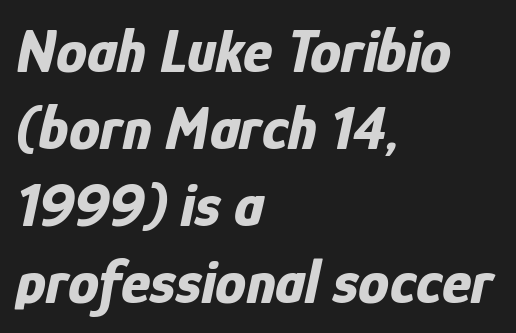
Nothing unusual about the tracking: characters are spaced as the font intends. Just letters on the line, the space beneath them empty. Chunky letters — that's bold for sure. Casual observation: everything's shoved over to the left.
